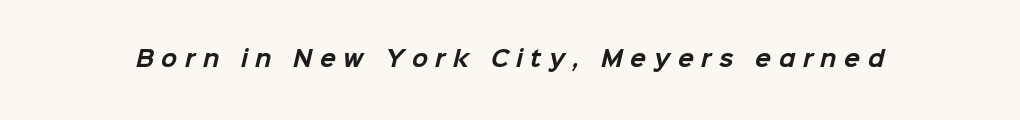
The image shows 21 px bold type; set unusually wide letter spacing (+0.36 em), not underlined.
